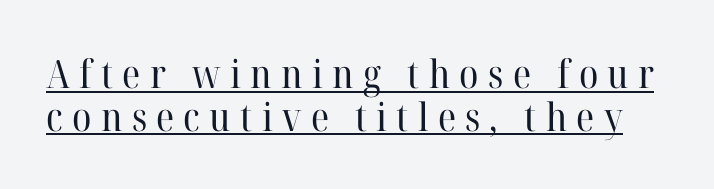
Q: Is the text bold? A: No.
Q: Is the text italic (slanted)? A: No, it is upright.
Q: Is the typeface a serif or a sans-serif typeface? A: Serif.
Q: Is the text underlined? A: Yes.
Q: Is the spacing between letters normal or unusually wide? A: Unusually wide.
Q: Is the spacing between lines tight, normal or loose? A: Tight.
Q: Width (condensed, normal, or wide)? A: Normal.
Q: Stroke contrast? A: High.
Q: x-height? A: Medium.
Q: Monospaced? A: No.
